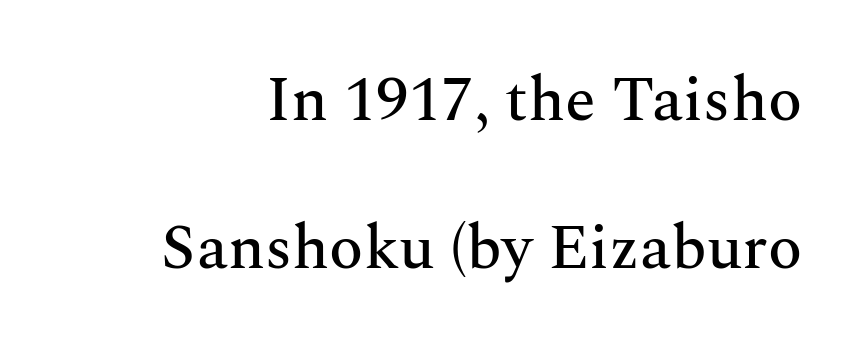
Q: Is the text italic (slanted)? A: No, it is upright.
Q: Is the typeface a serif or a sans-serif typeface? A: Serif.
Q: Is the text underlined? A: No.
Q: Is the spacing between letters normal or unusually wide? A: Normal.
Q: Is the spacing between lines tight, normal or loose? A: Loose.
Q: Width (condensed, normal, or wide)? A: Normal.
Q: Stroke contrast? A: Medium.
Q: x-height? A: Medium.
Q: Monospaced? A: No.
